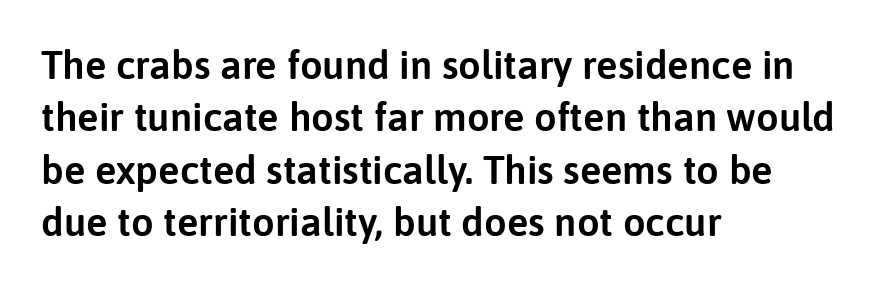
The image shows 40 px sans-serif type, upright; set left-aligned, normal line spacing (1.31x), normal letter spacing, not underlined; low stroke contrast and a medium x-height.
